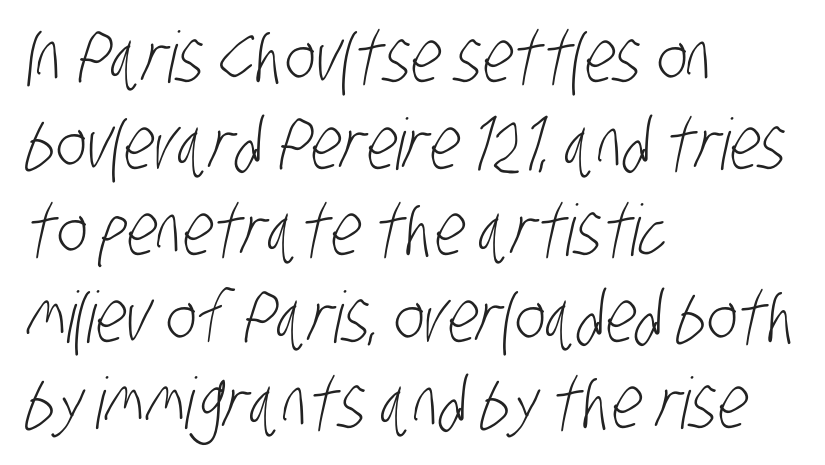
The face used here is proportionally spaced, like ordinary book or web type. This reads as an unemphasized weight, regular at the heaviest. Teacher's note: observe the even left margin — that is flush-left alignment. Spacing between characters is what you'd get straight out of the box.
